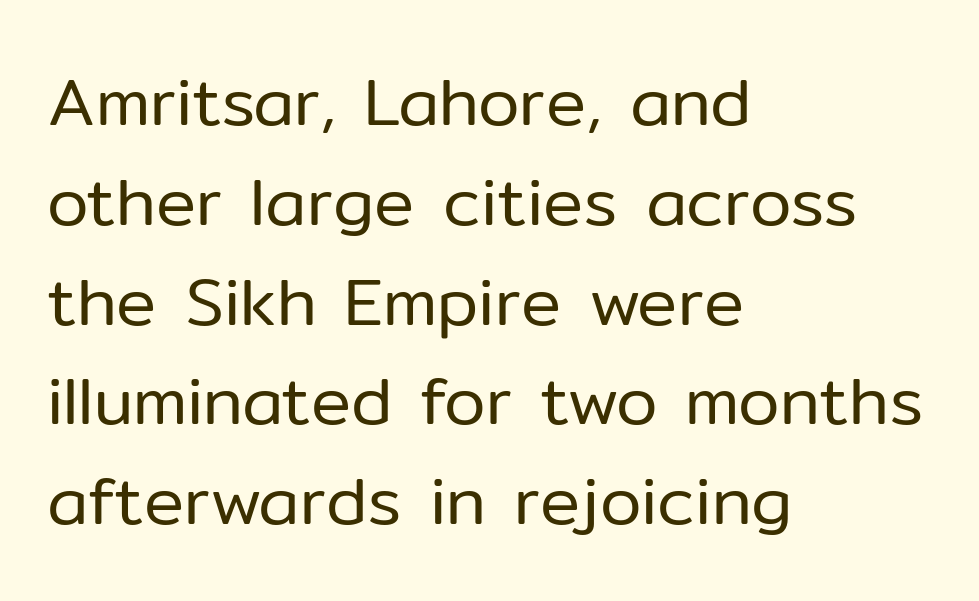
To sum up the face: it is a sans, with no serifs. You could not count columns in this text — the font is proportionally spaced. The string is rendered with underlining switched off. When letters stand straight like this, we call the style roman or upright.
